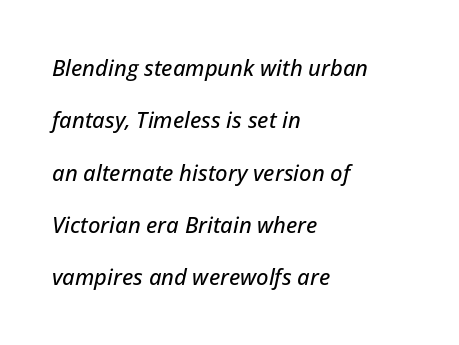
Each row of text sits above clean, open space. The tracking reads as untouched default to a designer's eye. The whole block is typeset with a tilt. Reading down the column, the eye jumps a long way to each next line.
